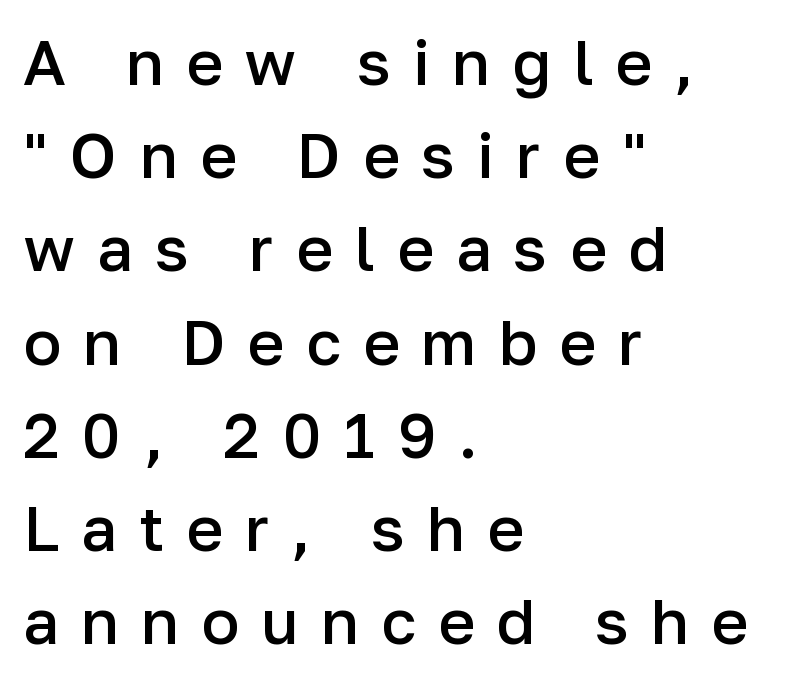
Q: Is the text bold? A: Semi-bold.
Q: Is the text italic (slanted)? A: No, it is upright.
Q: Is the typeface a serif or a sans-serif typeface? A: Sans-serif.
Q: Is the text underlined? A: No.
Q: How is the paragraph aligned? A: Left-aligned.
Q: Is the spacing between letters normal or unusually wide? A: Unusually wide.
Q: Is the spacing between lines tight, normal or loose? A: Normal.
Q: Width (condensed, normal, or wide)? A: Normal.
Q: Stroke contrast? A: Low.
Q: x-height? A: Medium.
Q: Monospaced? A: No.
